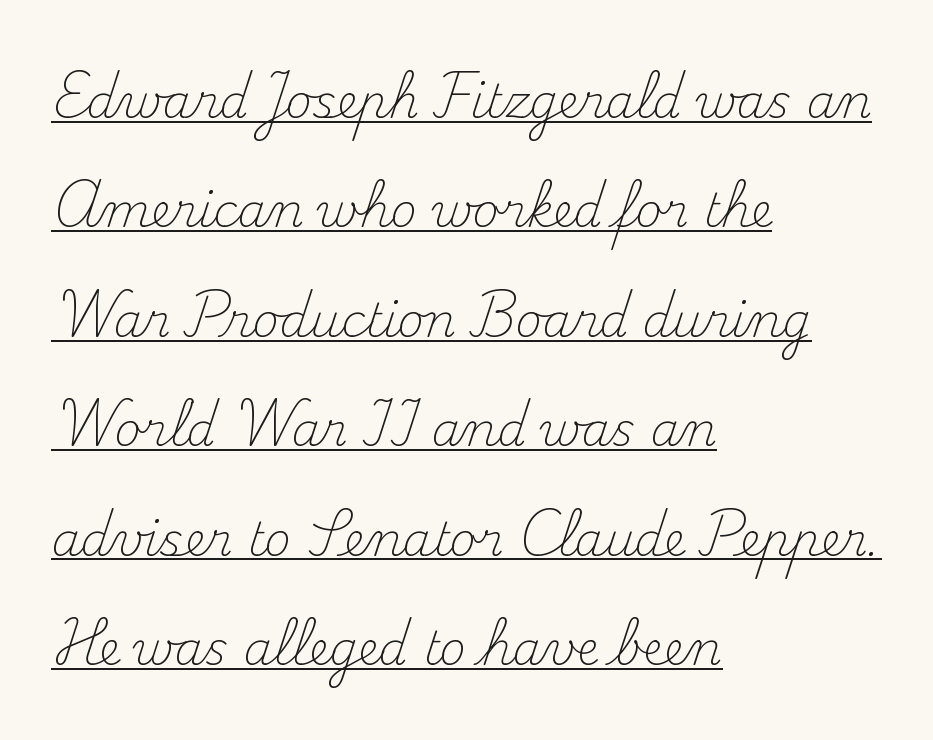
The image shows 46 px light serif type; set left-aligned, loose line spacing (2.38x), normal letter spacing, underlined; medium stroke contrast and a small x-height.
